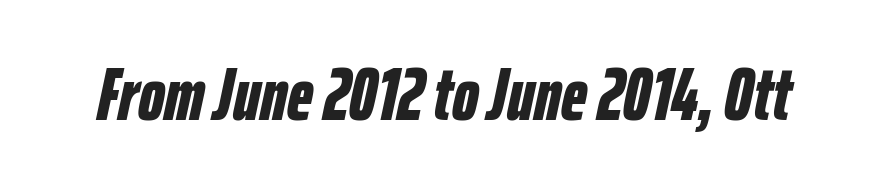
The sample has been set heavy, in full bold. Varying glyph widths throughout — classic text-font behaviour. Standard letterfit; no display-style spreading of the glyphs. The lettering tilts uniformly, giving the passage an italic look. The foot of each line stays bare and open.
